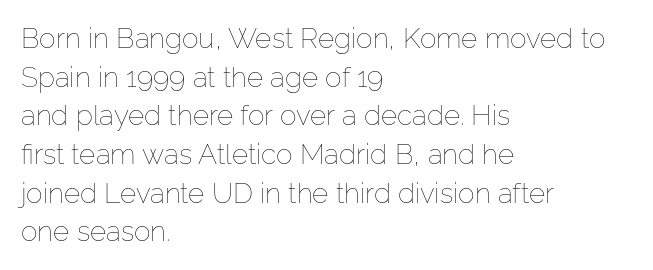
Glyph-to-glyph distance matches everyday printed text. Does the copy run flush right? No — it runs flush left. The strokes are not fattened; the text isn't bold. The passage shown stacks its lines at a standard gap. Descender tails drop into unmarked territory. Character widths vary here, with narrow letters taking less room than wide ones.
